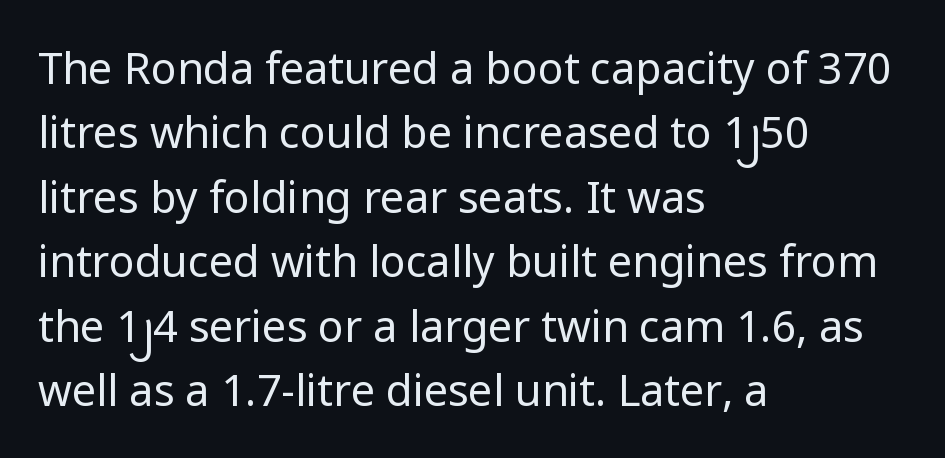
The image shows 43 px regular-weight sans-serif type, upright; set left-aligned, normal line spacing (1.5x), normal letter spacing, not underlined; low stroke contrast and a medium x-height.
